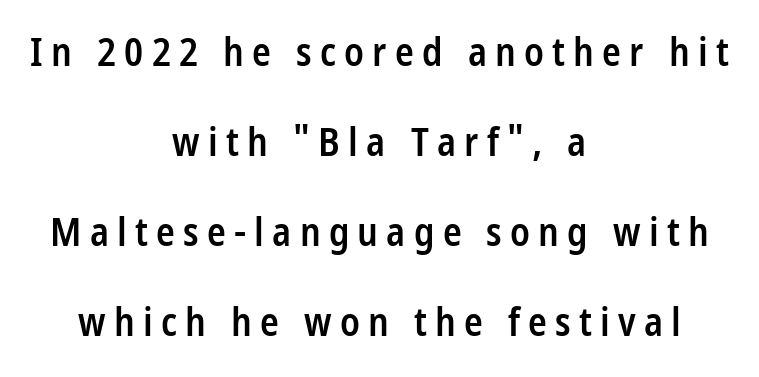
{"serif": "no", "italic": "no", "bold": "semi", "weight": "semibold", "width": "condensed", "stroke_contrast": "low", "x_height": "medium", "monospaced": "no", "underline": "no", "align": "center", "line_spacing": "loose", "line_spacing_ratio": 2.31, "letter_spacing": "wide", "letter_spacing_em": 0.21, "glyph_px": 39}
